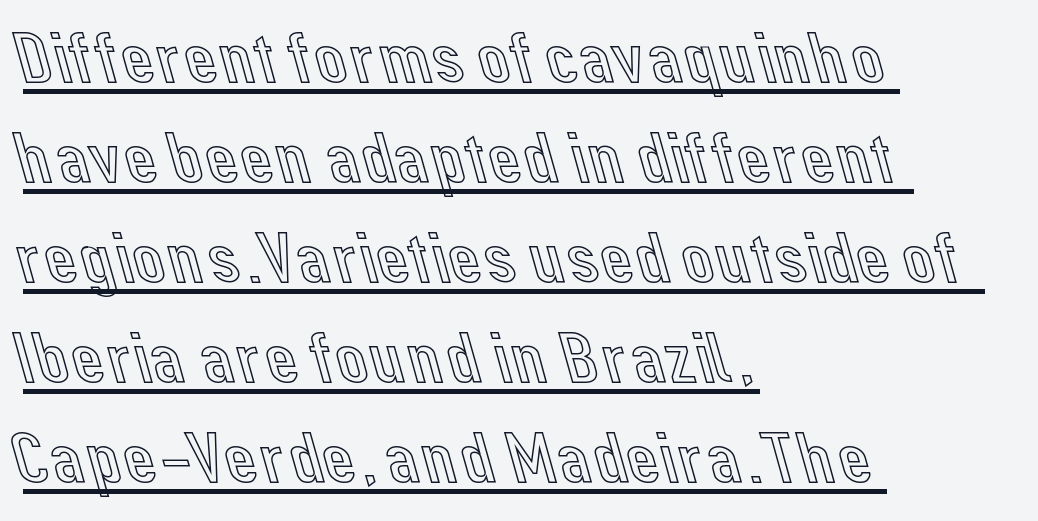
Alignment: flush left. Glance below the letters and you will spot a drawn line. Looks like regular typesetting: each glyph gets only the width it needs.
